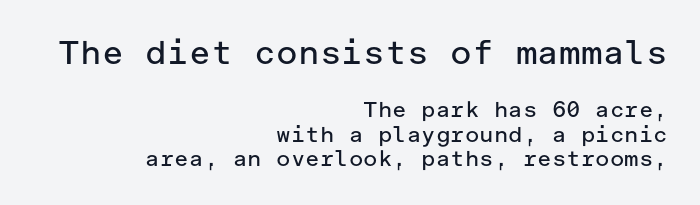
Q: Is the text bold? A: No.
Q: Is the text italic (slanted)? A: No, it is upright.
Q: Is the typeface a serif or a sans-serif typeface? A: Sans-serif.
Q: Is the text underlined? A: No.
Q: How is the paragraph aligned? A: Right-aligned.
Q: Is the spacing between letters normal or unusually wide? A: Normal.
Q: Is the spacing between lines tight, normal or loose? A: Tight.
Q: Which block of text is set in a larger size, the first (top) or the second (bottom)? A: The first (top) one.
Q: Width (condensed, normal, or wide)? A: Normal.
Q: Stroke contrast? A: Low.
Q: x-height? A: Medium.
